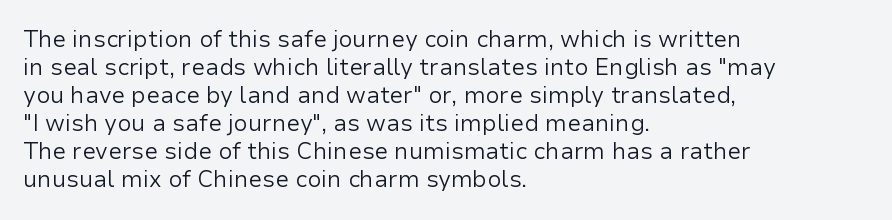
The image shows 23 px text type, upright; set left-aligned, line spacing 1.22x, normal letter spacing, not underlined.
